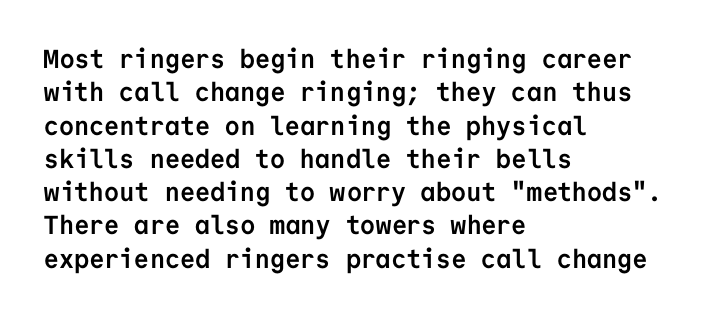
{"italic": "no", "bold": "yes", "underline": "no", "align": "left", "line_spacing": "normal", "line_spacing_ratio": 1.28, "letter_spacing": "normal", "letter_spacing_em": 0.0, "glyph_px": 26}
